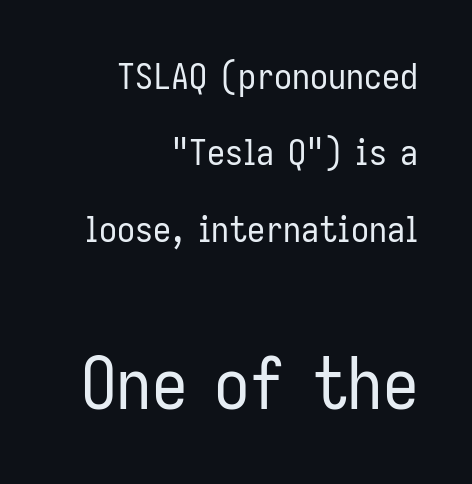
No chunkiness to these letters — they're not bold. The rendering uses natural spacing where letterforms have individual widths. Notice how the passage keeps a crisp vertical edge on the right only. Descenders hang freely into open space. This sample trades compactness for vertical openness between lines.
